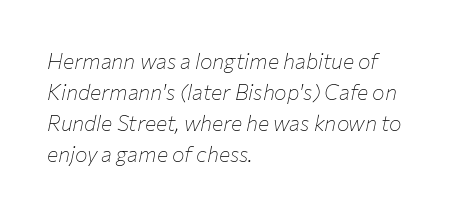
The image shows 21 px text type, italic (leaning right); set left-aligned, normal line spacing (1.48x), normal letter spacing, not underlined.
